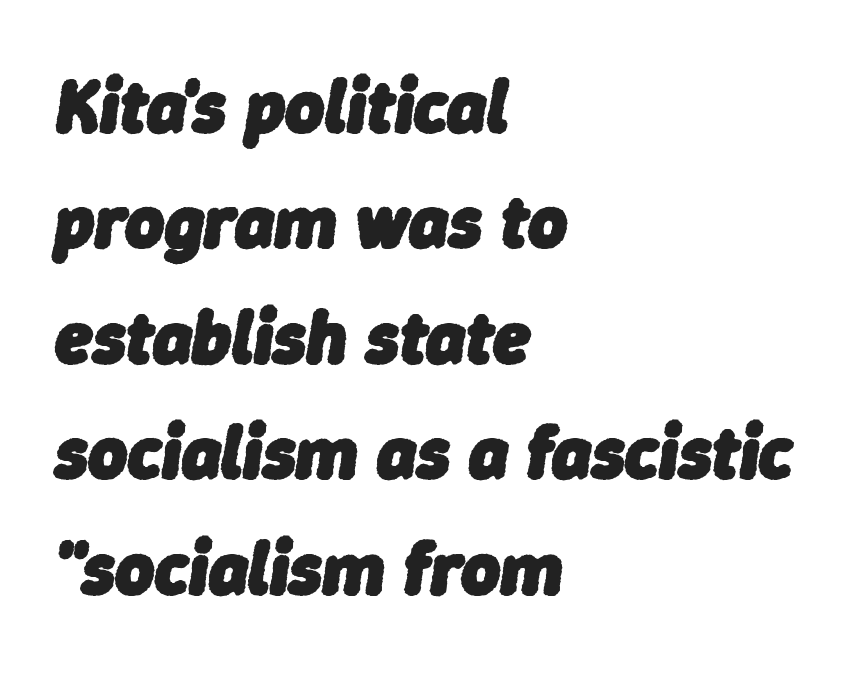
{"italic": "yes", "lean": "right", "slant_degrees": 9, "bold": "yes", "weight": "heavy", "width": "normal", "stroke_contrast": "low", "x_height": "medium", "monospaced": "no", "underline": "no", "align": "left", "line_spacing": "normal", "line_spacing_ratio": 1.54, "letter_spacing": "normal", "letter_spacing_em": 0.0, "glyph_px": 75}
